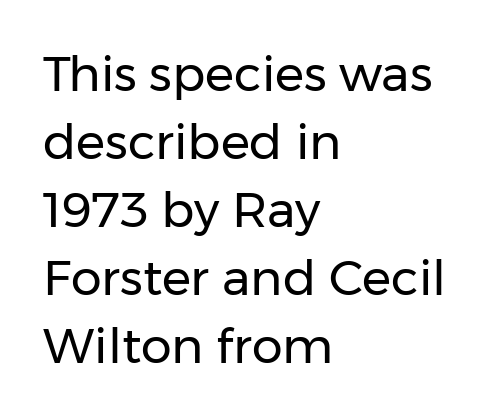
Q: Is the text bold? A: No.
Q: Is the text italic (slanted)? A: No, it is upright.
Q: Is the typeface a serif or a sans-serif typeface? A: Sans-serif.
Q: Is the text underlined? A: No.
Q: How is the paragraph aligned? A: Left-aligned.
Q: Is the spacing between letters normal or unusually wide? A: Normal.
Q: Is the spacing between lines tight, normal or loose? A: Normal.
Q: Width (condensed, normal, or wide)? A: Normal.
Q: Stroke contrast? A: Low.
Q: x-height? A: Medium.
Q: Monospaced? A: No.
